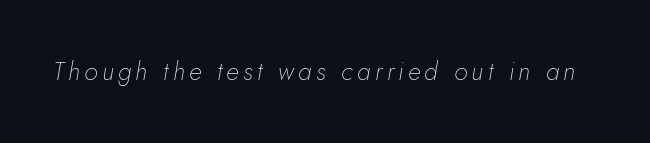
{"italic": "yes", "lean": "right", "slant_degrees": 5, "bold": "no", "underline": "no", "glyph_px": 25}
